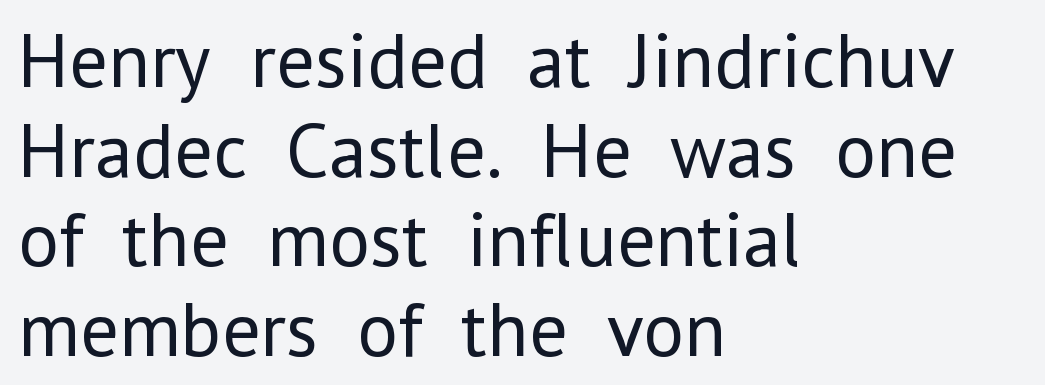
Grotesque or geometric, the face here clearly has no serifs. Lines of text with bare space underneath. Which margin do the lines hug? The left one — the right edge is uneven. Vertically, the passage feels compressed, each row crowding the next. Caption: face not bold, strokes unweighted. The rendering uses natural spacing where letterforms have individual widths.
